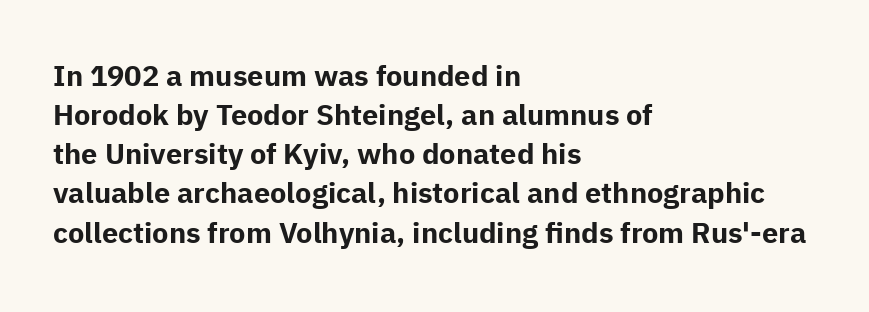
Q: Is the text bold? A: Yes.
Q: Is the text italic (slanted)? A: No, it is upright.
Q: Is the typeface a serif or a sans-serif typeface? A: Sans-serif.
Q: Is the text underlined? A: No.
Q: How is the paragraph aligned? A: Left-aligned.
Q: Is the spacing between letters normal or unusually wide? A: Normal.
Q: Is the spacing between lines tight, normal or loose? A: Normal.
Q: Width (condensed, normal, or wide)? A: Normal.
Q: Stroke contrast? A: Low.
Q: x-height? A: Medium.
Q: Monospaced? A: No.
